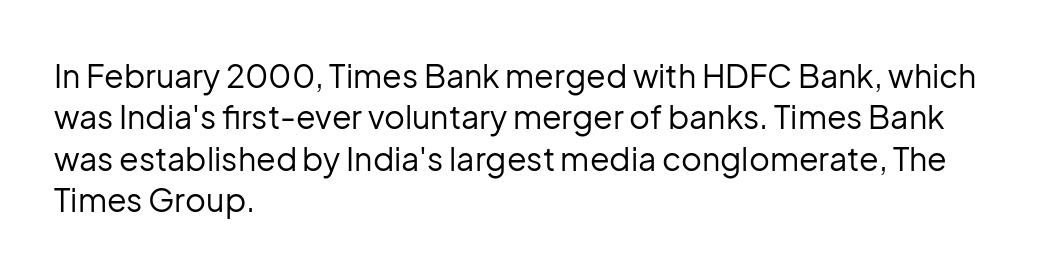
The image shows 32 px regular-weight sans-serif type, upright; set left-aligned, normal line spacing (1.29x), normal letter spacing, not underlined; low stroke contrast and a medium x-height.
